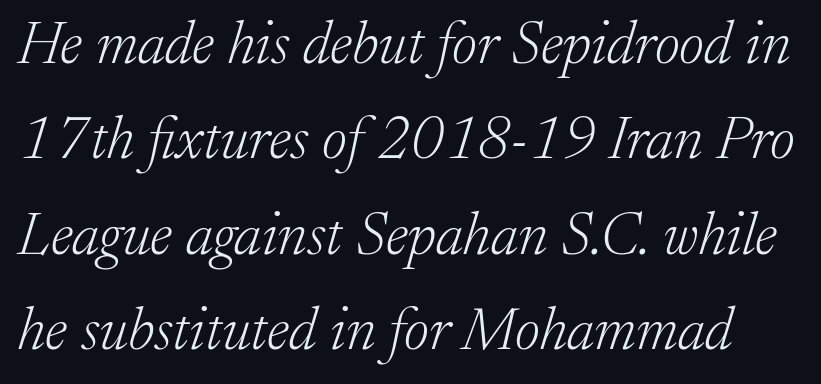
Q: Is the text bold? A: No.
Q: Is the text italic (slanted)? A: Yes, it leans right by about 17 degrees.
Q: Is the typeface a serif or a sans-serif typeface? A: Serif.
Q: Is the text underlined? A: No.
Q: Is the spacing between letters normal or unusually wide? A: Normal.
Q: Is the spacing between lines tight, normal or loose? A: Normal.
Q: Width (condensed, normal, or wide)? A: Normal.
Q: Stroke contrast? A: Low.
Q: x-height? A: Medium.
Q: Monospaced? A: No.
